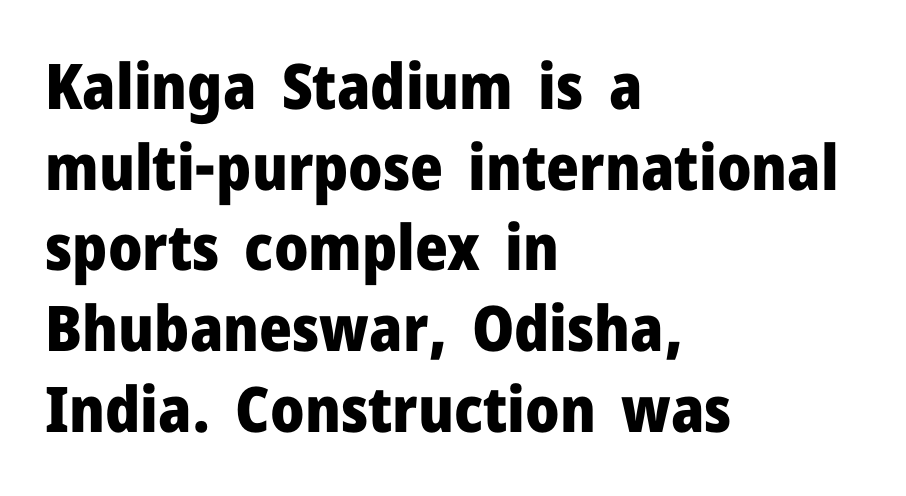
The passage shown is not underscored anywhere. Summary of vertical rhythm: regular, with standard interline spacing. Every character sits straight up, as roman type does. These words are printed bold, with thick strokes throughout. The face used here is rendered with its standard letterfit. The letters advance in unequal steps, a hallmark of proportional type.
